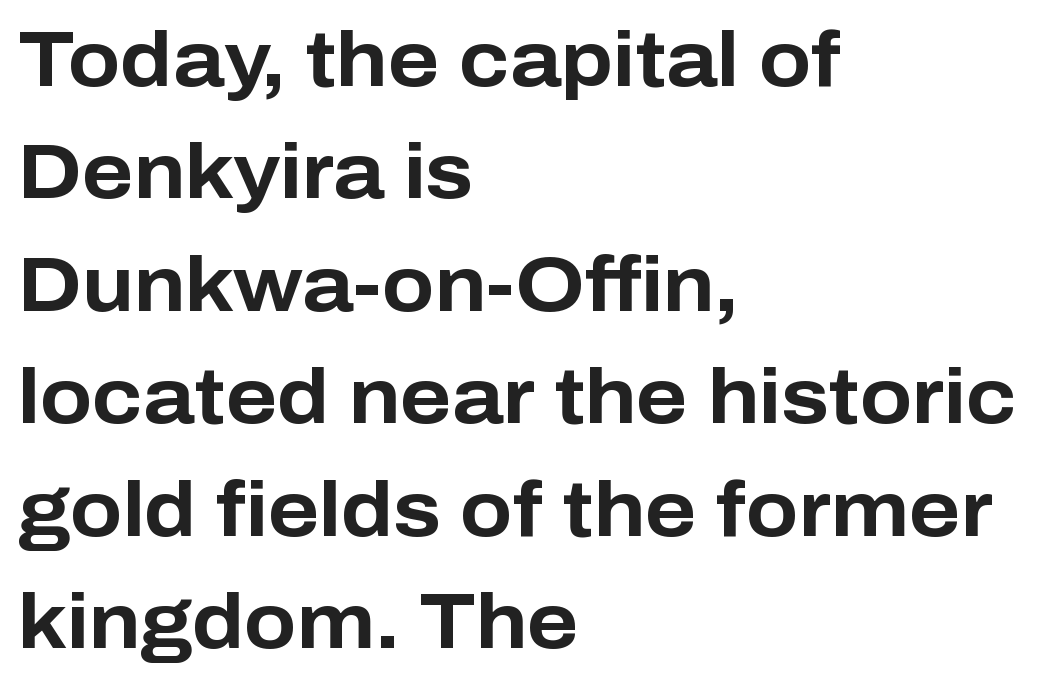
{"serif": "no", "italic": "no", "bold": "yes", "weight": "bold", "width": "normal", "stroke_contrast": "low", "x_height": "medium", "monospaced": "no", "underline": "no", "align": "left", "line_spacing": "normal", "line_spacing_ratio": 1.46, "letter_spacing": "normal", "letter_spacing_em": 0.0, "glyph_px": 77}
